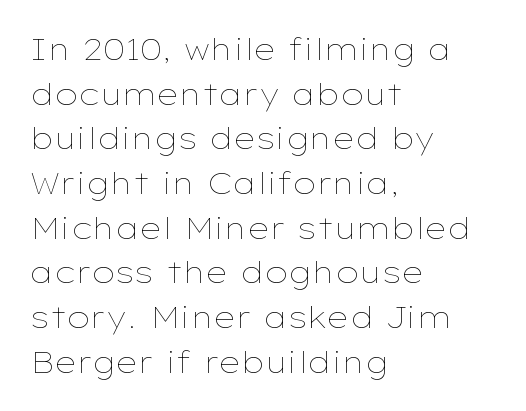
The image shows 30 px thin, wide type, upright; set left-aligned, normal line spacing (1.49x), normal letter spacing, not underlined; low stroke contrast and a medium x-height.
